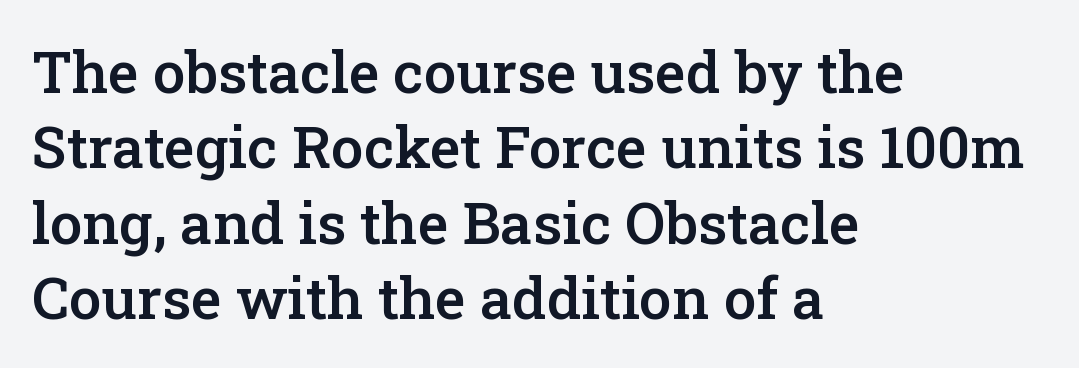
Q: Is the text bold? A: Semi-bold.
Q: Is the text italic (slanted)? A: No, it is upright.
Q: Is the typeface a serif or a sans-serif typeface? A: Serif.
Q: Is the text underlined? A: No.
Q: How is the paragraph aligned? A: Left-aligned.
Q: Is the spacing between letters normal or unusually wide? A: Normal.
Q: Is the spacing between lines tight, normal or loose? A: Normal.
Q: Width (condensed, normal, or wide)? A: Normal.
Q: Stroke contrast? A: Low.
Q: x-height? A: Medium.
Q: Monospaced? A: No.
